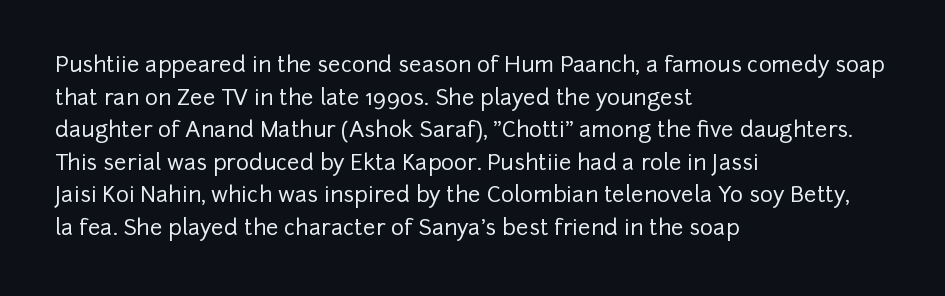
{"italic": "no", "underline": "no", "align": "left", "line_spacing": "normal", "line_spacing_ratio": 1.48, "letter_spacing": "normal", "letter_spacing_em": 0.0, "glyph_px": 22}
